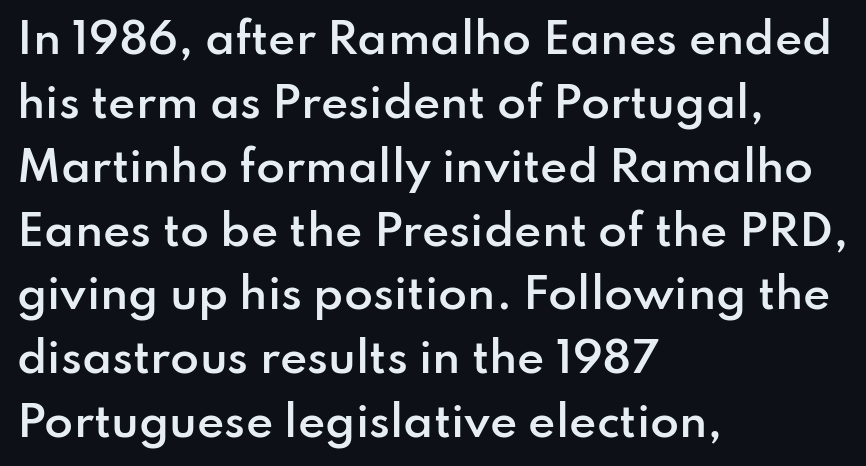
Caption: multi-line text, flush left, ragged right. Type style note: lacks serifs. Looks like regular typesetting: each glyph gets only the width it needs. The specimen omits any rule beneath the text block's lines.
